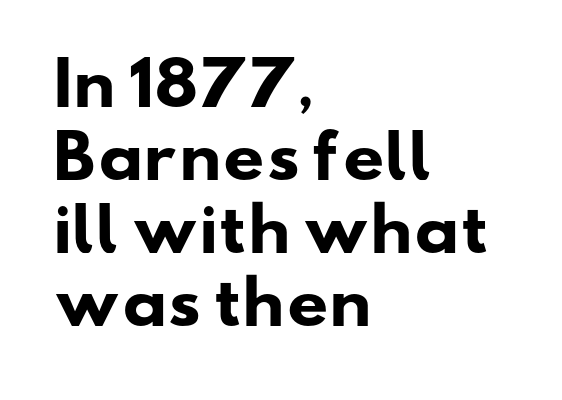
Q: Is the text bold? A: Yes.
Q: Is the typeface a serif or a sans-serif typeface? A: Sans-serif.
Q: Is the text underlined? A: No.
Q: How is the paragraph aligned? A: Left-aligned.
Q: Is the spacing between letters normal or unusually wide? A: Normal.
Q: Is the spacing between lines tight, normal or loose? A: Normal.
Q: Width (condensed, normal, or wide)? A: Wide.
Q: Stroke contrast? A: Low.
Q: x-height? A: Small.
Q: Monospaced? A: No.
